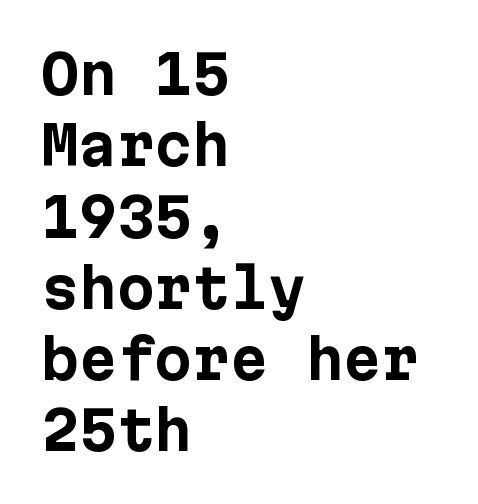
{"serif": "no", "italic": "no", "bold": "yes", "weight": "bold", "width": "normal", "stroke_contrast": "low", "x_height": "medium", "underline": "no", "align": "left", "line_spacing": "normal", "line_spacing_ratio": 1.32, "letter_spacing": "normal", "letter_spacing_em": 0.0, "glyph_px": 54}
